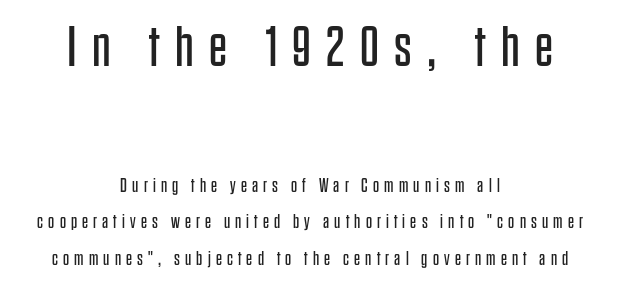
Type style note: lacks serifs. Each word looks stretched out because of the extra space between its letters. The leading is generous, giving the passage an open texture. The typography opts for an upright posture over an oblique one.
